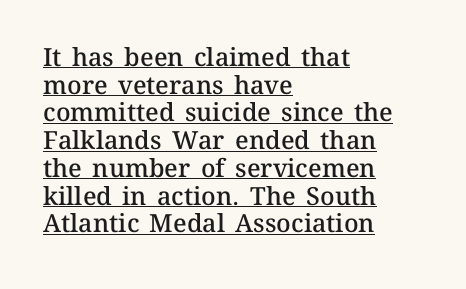
The image shows 25 px text type, upright; set left-aligned, tight line spacing (1.11x), normal letter spacing, underlined.
